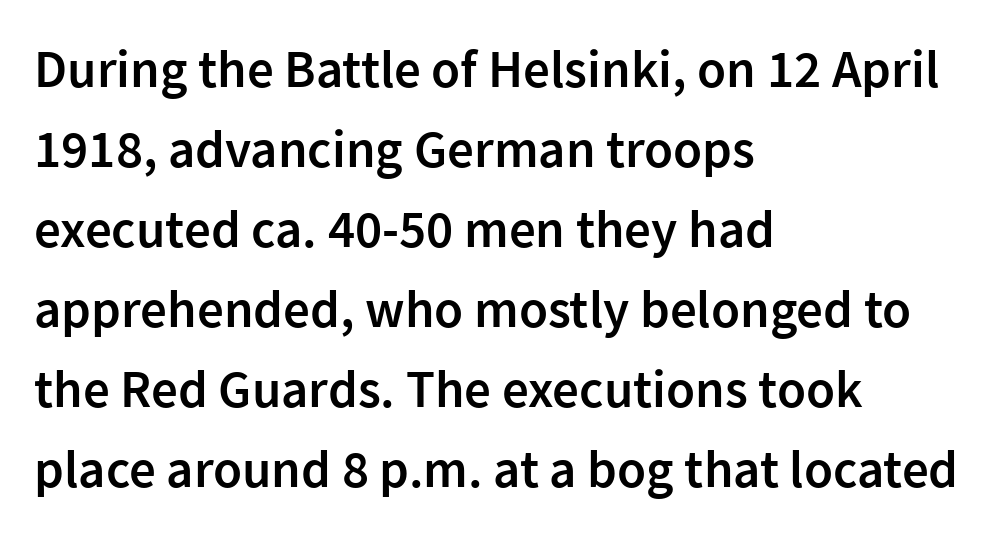
The line-height multiplier appears to be the usual default. The passage shown is semibold, sitting just below true bold. Upright lettering throughout. Do the characters align in a grid? No, the font is proportional.
